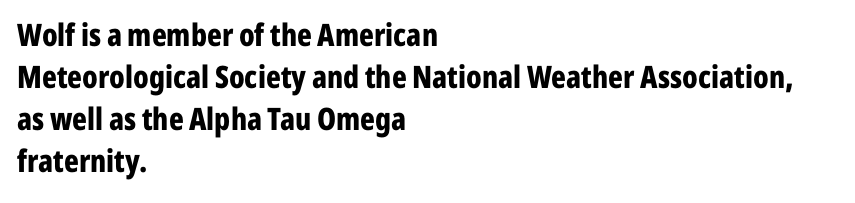
Are there feet on the stems? There aren't — it's a sans. Default kerning and tracking; the words read as compact shapes. Students, this is bold: see how much ink each stroke carries. Vertical strokes here are truly vertical. Spacing verdict: proportional, widths tailored to each character. Notice how the passage keeps a crisp vertical edge on the left only.
